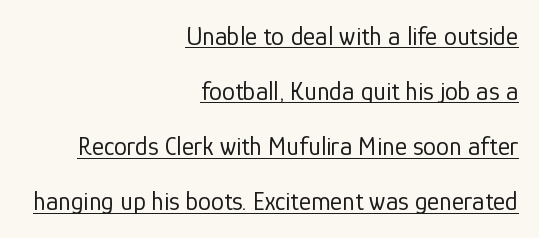
Q: Is the text bold? A: No.
Q: Is the text italic (slanted)? A: No, it is upright.
Q: Is the text underlined? A: Yes.
Q: How is the paragraph aligned? A: Right-aligned.
Q: Is the spacing between letters normal or unusually wide? A: Normal.
Q: Is the spacing between lines tight, normal or loose? A: Loose.
